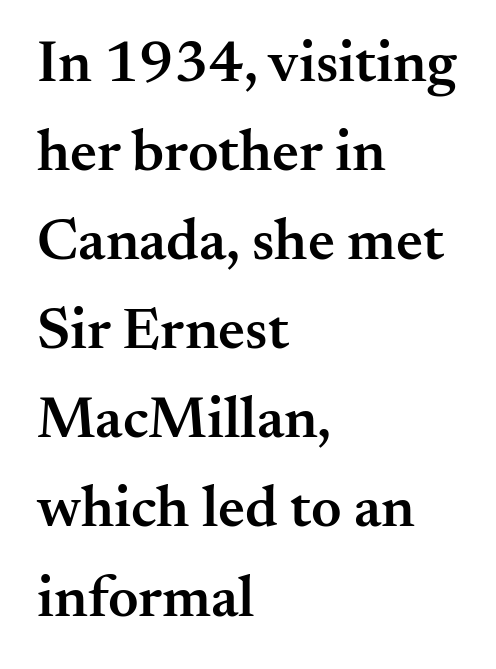
{"serif": "yes", "italic": "no", "bold": "semi", "weight": "semibold", "width": "normal", "stroke_contrast": "medium", "x_height": "small", "monospaced": "no", "underline": "no", "align": "left", "line_spacing": "normal", "line_spacing_ratio": 1.51, "letter_spacing": "normal", "letter_spacing_em": 0.0, "glyph_px": 59}
